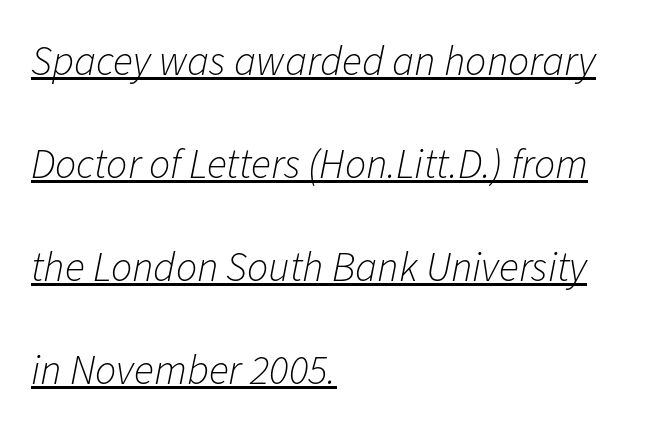
{"italic": "yes", "lean": "right", "slant_degrees": 11, "bold": "no", "weight": "light", "width": "normal", "stroke_contrast": "low", "x_height": "medium", "monospaced": "no", "underline": "yes", "align": "left", "line_spacing": "loose", "line_spacing_ratio": 2.45, "letter_spacing": "normal", "letter_spacing_em": 0.0, "glyph_px": 42}
